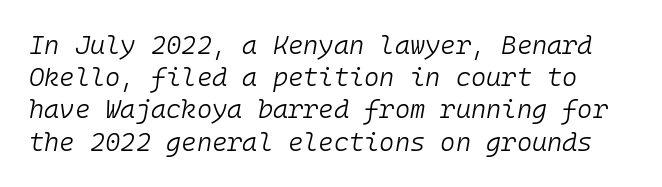
{"italic": "yes", "lean": "right", "slant_degrees": 10, "bold": "no", "underline": "no", "line_spacing_ratio": 1.24, "letter_spacing": "normal", "letter_spacing_em": 0.0, "glyph_px": 26}
